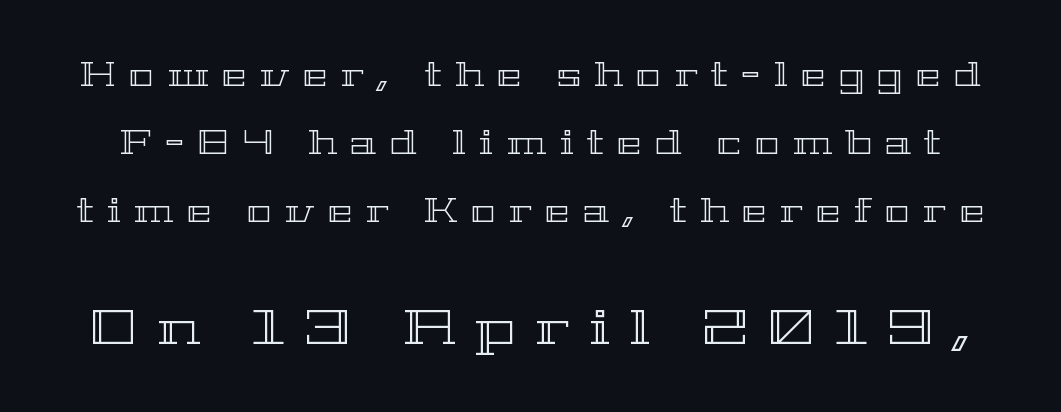
Loose tracking; the words dissolve into strings of separated letters. This sample has the flowing, uneven cadence of proportional lettering. The passage shown begins with its smaller block and ends with its larger one. Vertical strokes here are truly vertical. Plain, unruled lines of type. The block of text is sparse from top to bottom, with ample space between rows.
